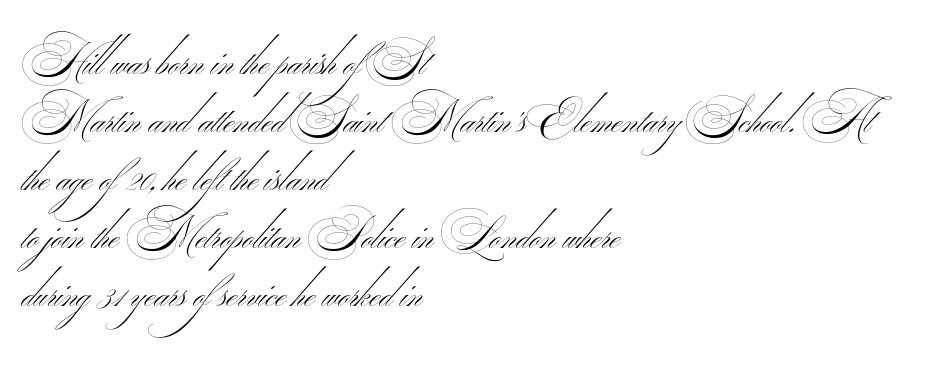
Q: Is the text bold? A: No.
Q: Is the typeface a serif or a sans-serif typeface? A: Sans-serif.
Q: Is the text underlined? A: No.
Q: How is the paragraph aligned? A: Left-aligned.
Q: Is the spacing between letters normal or unusually wide? A: Normal.
Q: Is the spacing between lines tight, normal or loose? A: Normal.
Q: Width (condensed, normal, or wide)? A: Wide.
Q: Stroke contrast? A: Medium.
Q: Monospaced? A: No.
